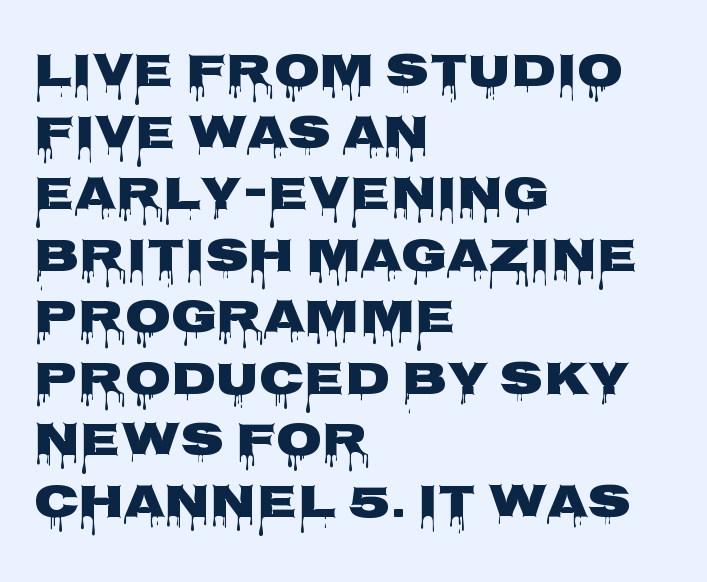
The image shows 47 px wide sans-serif type, upright; set left-aligned, normal line spacing (1.31x), normal letter spacing, not underlined; low stroke contrast and a large x-height.
